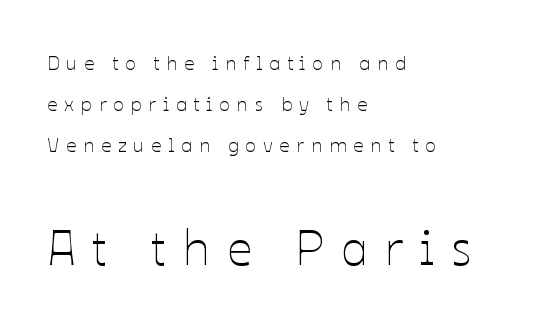
{"italic": "no", "bold": "no", "weight": "thin", "width": "normal", "stroke_contrast": "low", "x_height": "medium", "monospaced": "no", "underline": "no", "align": "left", "line_spacing": "loose", "line_spacing_ratio": 2.05, "letter_spacing": "wide", "letter_spacing_em": 0.34, "larger_block": "second", "size_ratio": 2.45, "glyph_px": 49}
